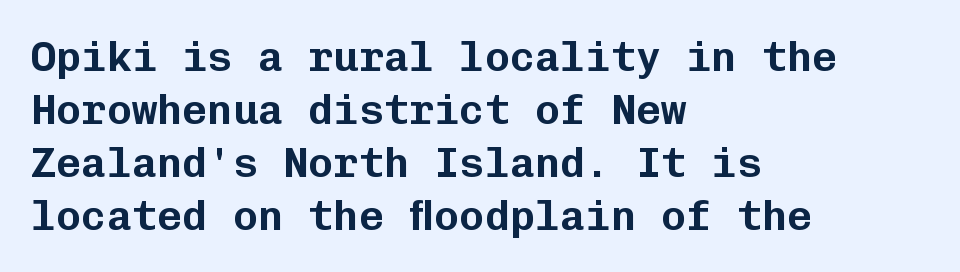
{"serif": "no", "italic": "no", "width": "normal", "stroke_contrast": "low", "x_height": "medium", "monospaced": "yes", "underline": "no", "align": "left", "line_spacing": "normal", "line_spacing_ratio": 1.26, "letter_spacing": "normal", "letter_spacing_em": 0.0, "glyph_px": 42}
